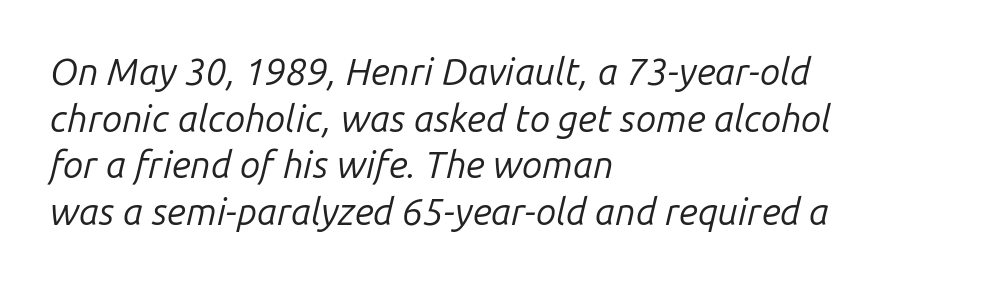
Q: Is the text bold? A: No.
Q: Is the text italic (slanted)? A: Yes, it leans right by about 14 degrees.
Q: Is the text underlined? A: No.
Q: How is the paragraph aligned? A: Left-aligned.
Q: Is the spacing between letters normal or unusually wide? A: Normal.
Q: Is the spacing between lines tight, normal or loose? A: Normal.
Q: Width (condensed, normal, or wide)? A: Normal.
Q: Stroke contrast? A: Low.
Q: x-height? A: Medium.
Q: Monospaced? A: No.
